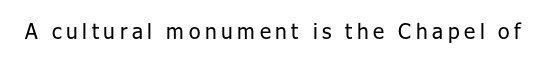
Q: Is the text bold? A: No.
Q: Is the text italic (slanted)? A: No, it is upright.
Q: Is the text underlined? A: No.
Q: Is the spacing between letters normal or unusually wide? A: Unusually wide.
